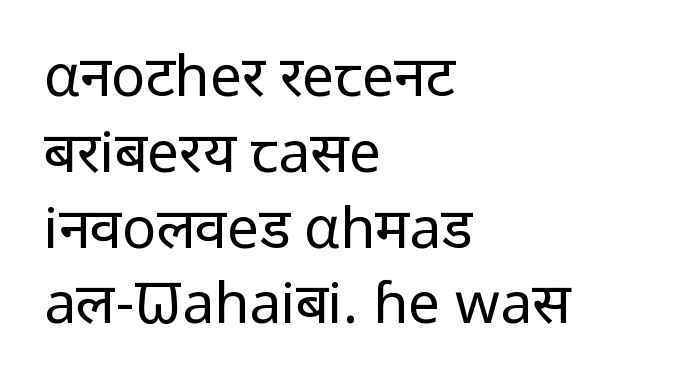
{"serif": "no", "italic": "no", "bold": "no", "weight": "regular", "width": "normal", "stroke_contrast": "low", "x_height": "medium", "monospaced": "no", "underline": "no", "align": "left", "line_spacing": "normal", "line_spacing_ratio": 1.33, "letter_spacing": "normal", "letter_spacing_em": 0.0, "glyph_px": 57}
